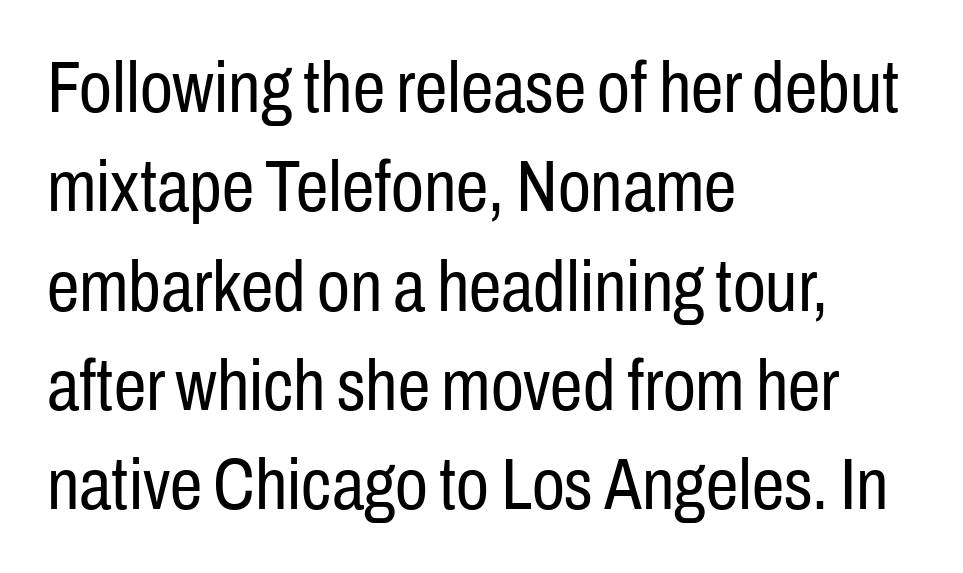
{"serif": "no", "italic": "no", "bold": "no", "weight": "regular", "width": "condensed", "stroke_contrast": "low", "x_height": "medium", "monospaced": "no", "underline": "no", "align": "left", "line_spacing": "normal", "line_spacing_ratio": 1.36, "letter_spacing": "normal", "letter_spacing_em": 0.0, "glyph_px": 73}
